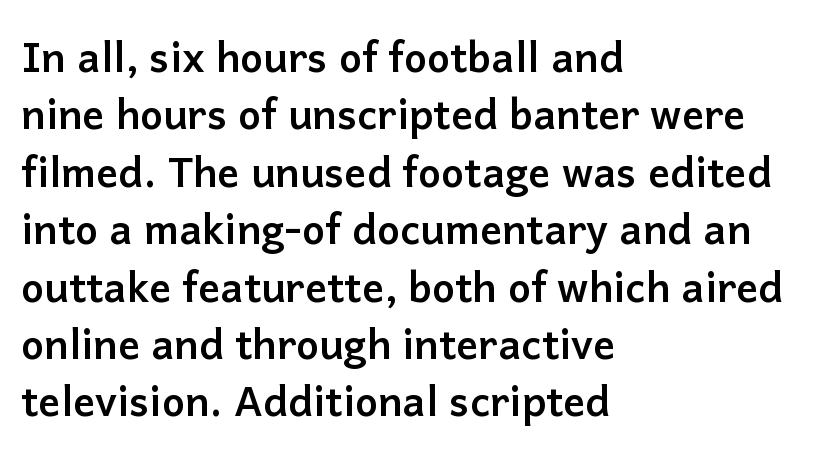
The image shows 41 px semibold sans-serif type, upright; set left-aligned, normal line spacing (1.4x), normal letter spacing, not underlined; low stroke contrast and a medium x-height.
